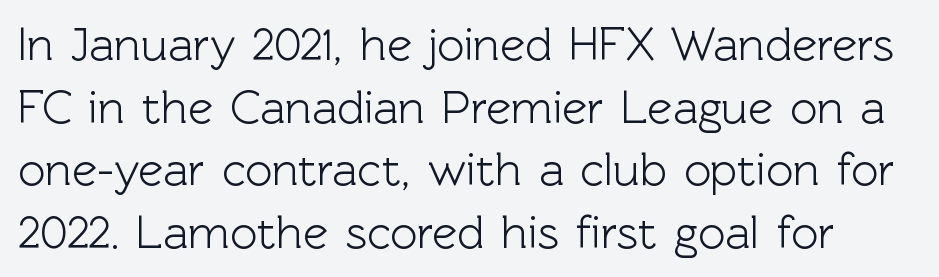
The specimen reads as upright at a glance. The specimen omits any rule beneath the text block's lines. Leading: standard. You could call the tracking neutral — neither tight nor loose.
